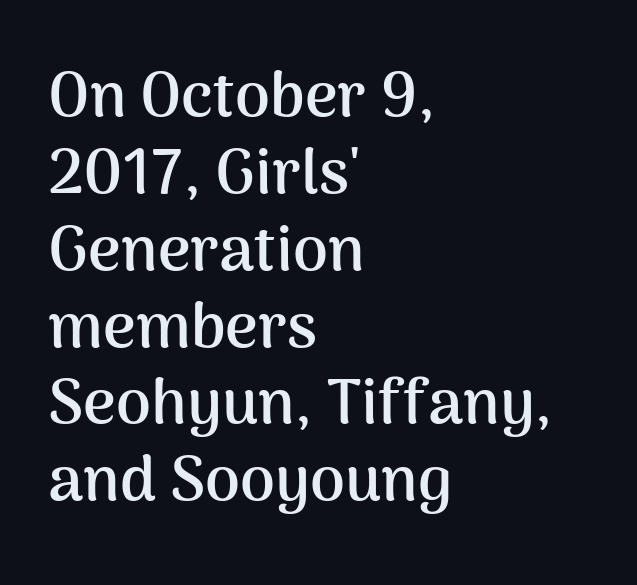
Q: Is the text bold? A: Yes.
Q: Is the text italic (slanted)? A: No, it is upright.
Q: Is the typeface a serif or a sans-serif typeface? A: Sans-serif.
Q: Is the text underlined? A: No.
Q: How is the paragraph aligned? A: Left-aligned.
Q: Is the spacing between letters normal or unusually wide? A: Normal.
Q: Width (condensed, normal, or wide)? A: Normal.
Q: Stroke contrast? A: Medium.
Q: x-height? A: Medium.
Q: Monospaced? A: No.
